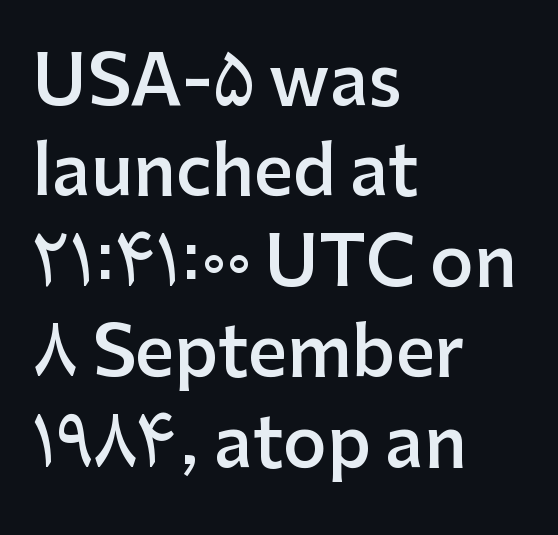
{"serif": "no", "italic": "no", "bold": "semi", "weight": "semibold", "width": "normal", "stroke_contrast": "low", "x_height": "medium", "monospaced": "no", "underline": "no", "align": "left", "line_spacing": "normal", "line_spacing_ratio": 1.33, "letter_spacing": "normal", "letter_spacing_em": 0.0, "glyph_px": 68}
